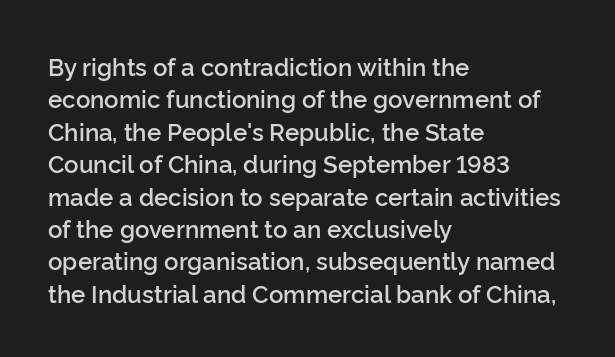
{"italic": "no", "bold": "semi", "underline": "no", "align": "left", "line_spacing": "normal", "line_spacing_ratio": 1.35, "letter_spacing": "normal", "letter_spacing_em": 0.0, "glyph_px": 24}
